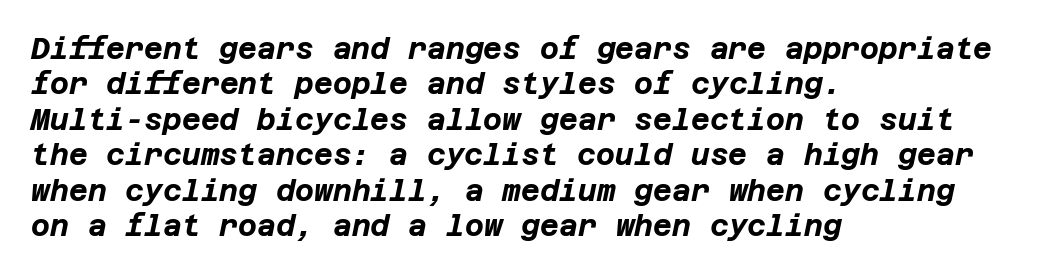
Q: Is the text bold? A: Yes.
Q: Is the text italic (slanted)? A: Yes, it leans right by about 12 degrees.
Q: Is the text underlined? A: No.
Q: How is the paragraph aligned? A: Left-aligned.
Q: Is the spacing between letters normal or unusually wide? A: Normal.
Q: Width (condensed, normal, or wide)? A: Normal.
Q: Stroke contrast? A: Low.
Q: x-height? A: Large.
